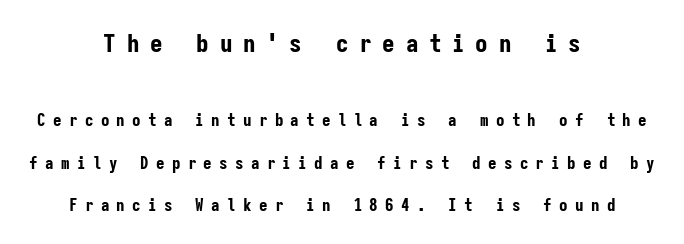
Q: Is the text bold? A: Yes.
Q: Is the text italic (slanted)? A: No, it is upright.
Q: Is the text underlined? A: No.
Q: How is the paragraph aligned? A: Centered.
Q: Is the spacing between letters normal or unusually wide? A: Unusually wide.
Q: Is the spacing between lines tight, normal or loose? A: Loose.
Q: Which block of text is set in a larger size, the first (top) or the second (bottom)? A: The first (top) one.
